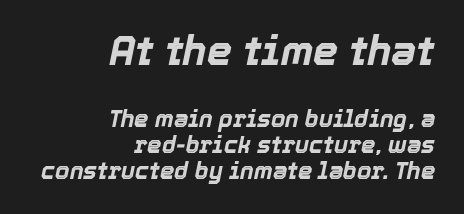
{"italic": "yes", "lean": "right", "slant_degrees": 12, "bold": "yes", "weight": "bold", "width": "normal", "x_height": "medium", "monospaced": "no", "underline": "no", "align": "right", "line_spacing": "tight", "line_spacing_ratio": 1.13, "letter_spacing": "normal", "letter_spacing_em": 0.0, "larger_block": "first", "size_ratio": 1.74, "glyph_px": 40}
